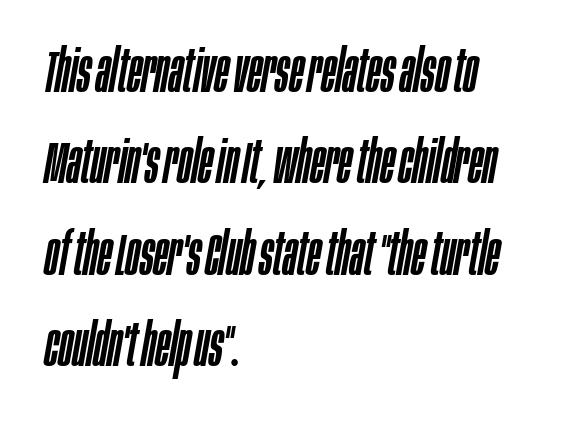
{"italic": "yes", "lean": "right", "slant_degrees": 10, "width": "condensed", "stroke_contrast": "low", "x_height": "large", "monospaced": "no", "underline": "no", "align": "left", "line_spacing": "normal", "line_spacing_ratio": 1.55, "letter_spacing": "normal", "letter_spacing_em": 0.0, "glyph_px": 59}
